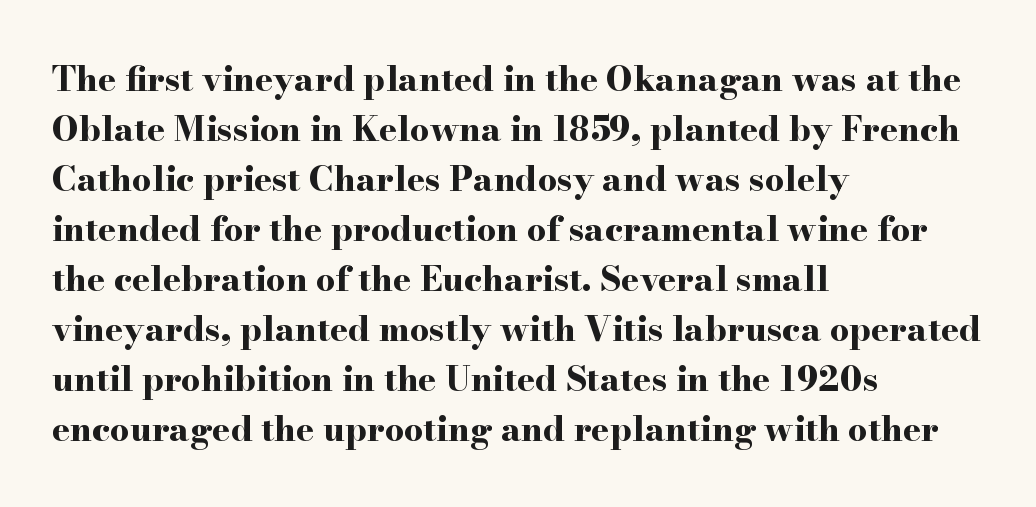
Q: Is the text bold? A: Yes.
Q: Is the text italic (slanted)? A: No, it is upright.
Q: Is the typeface a serif or a sans-serif typeface? A: Serif.
Q: Is the text underlined? A: No.
Q: How is the paragraph aligned? A: Left-aligned.
Q: Is the spacing between letters normal or unusually wide? A: Normal.
Q: Is the spacing between lines tight, normal or loose? A: Normal.
Q: Width (condensed, normal, or wide)? A: Wide.
Q: Stroke contrast? A: High.
Q: x-height? A: Small.
Q: Monospaced? A: No.
